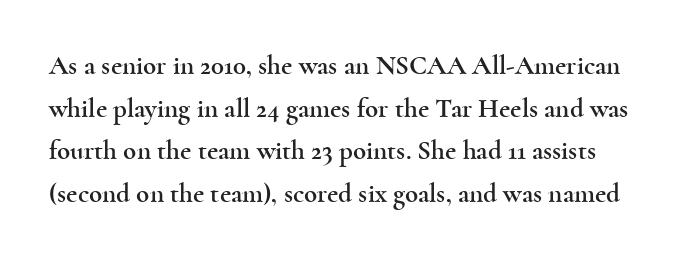
Q: Is the text italic (slanted)? A: No, it is upright.
Q: Is the text underlined? A: No.
Q: Is the spacing between letters normal or unusually wide? A: Normal.
Q: Is the spacing between lines tight, normal or loose? A: Normal.
